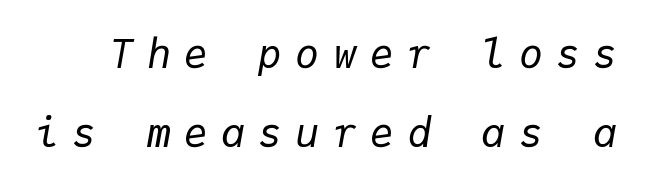
In terms of leading, this rendering errs on the spacious side. Do the characters align in a grid? Yes, the font is monospaced. Any mark beneath the type? The region is blank. There is plenty of visible air inserted between adjacent glyphs.
